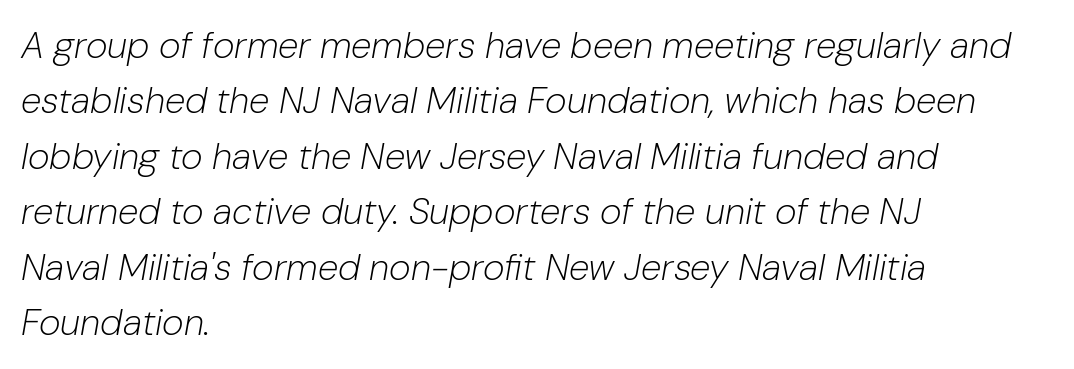
{"italic": "yes", "lean": "right", "slant_degrees": 10, "bold": "no", "weight": "light", "width": "normal", "stroke_contrast": "low", "x_height": "medium", "monospaced": "no", "underline": "no", "align": "left", "line_spacing": "normal", "line_spacing_ratio": 1.5, "letter_spacing": "normal", "letter_spacing_em": 0.0, "glyph_px": 37}
